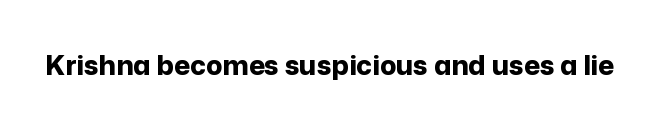
What stands out about the letter spacing? Nothing — it is the standard amount. No italicization has been applied; the sample stays upright. The gap between lines stays unmarked. Thick stems and heavy bowls — unmistakably bold.
